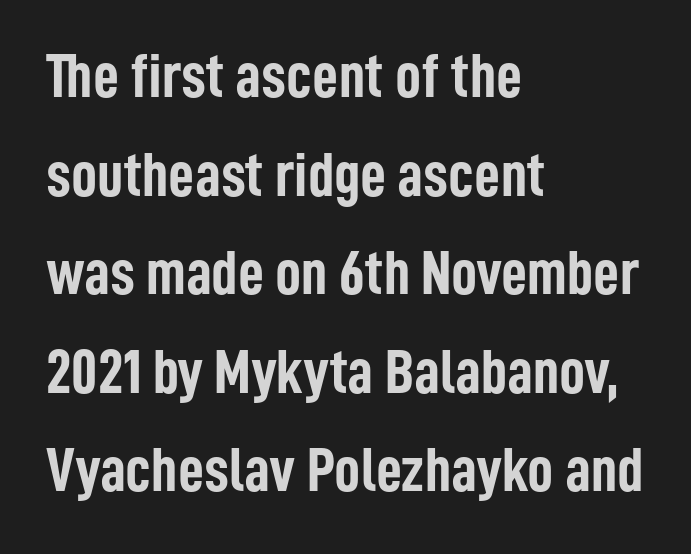
In terms of leading, this rendering sits right in the middle. These lines were composed using upright roman letters. You could not count columns in this text — the font is proportionally spaced. Is the block centered? No — it sits flush against the left margin. What stands out about the letter spacing? Nothing — it is the standard amount. Serifs: no, the terminals of the letterforms are clean.
